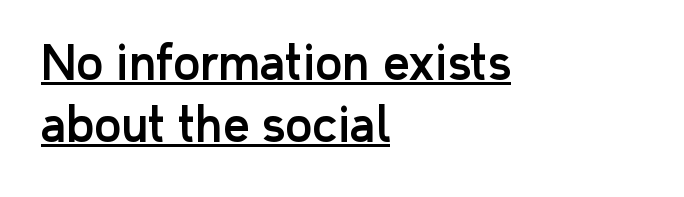
Q: Is the text italic (slanted)? A: No, it is upright.
Q: Is the typeface a serif or a sans-serif typeface? A: Sans-serif.
Q: Is the text underlined? A: Yes.
Q: How is the paragraph aligned? A: Left-aligned.
Q: Is the spacing between letters normal or unusually wide? A: Normal.
Q: Is the spacing between lines tight, normal or loose? A: Normal.
Q: Width (condensed, normal, or wide)? A: Normal.
Q: Stroke contrast? A: Low.
Q: x-height? A: Medium.
Q: Monospaced? A: No.
